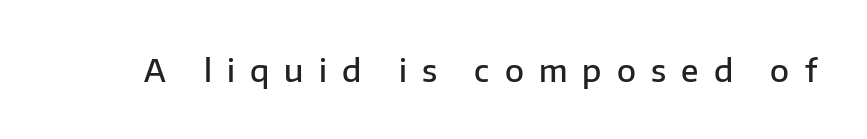
{"serif": "no", "italic": "no", "bold": "semi", "weight": "semibold", "width": "normal", "stroke_contrast": "low", "x_height": "medium", "monospaced": "no", "underline": "no", "letter_spacing": "wide", "letter_spacing_em": 0.49, "glyph_px": 31}
